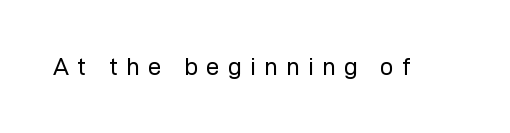
The lettering holds an erect, upright posture throughout. The tracking jumps out immediately: characters are airy and widely separated. Counters stay open thanks to moderate or lighter strokes. Decoration check: the copy has no underline.
